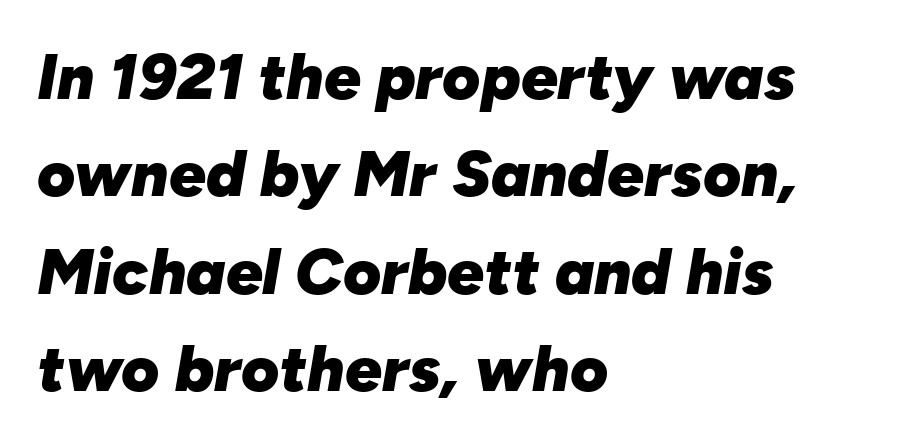
A typesetter would call this leading conventional body-copy spacing. Heft: maximum for text — a bold. Think of a printed novel: that variable character pitch is what you see here. These lines keep a tight, regular rhythm from letter to letter. Line beginnings align vertically; line endings do not. The space directly below the letters is spotless.
